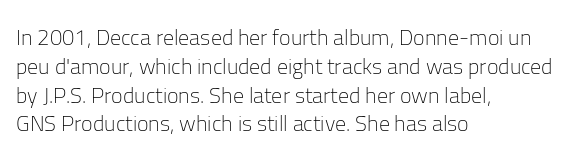
Q: Is the text bold? A: No.
Q: Is the text italic (slanted)? A: No, it is upright.
Q: Is the text underlined? A: No.
Q: How is the paragraph aligned? A: Left-aligned.
Q: Is the spacing between letters normal or unusually wide? A: Normal.
Q: Is the spacing between lines tight, normal or loose? A: Normal.
